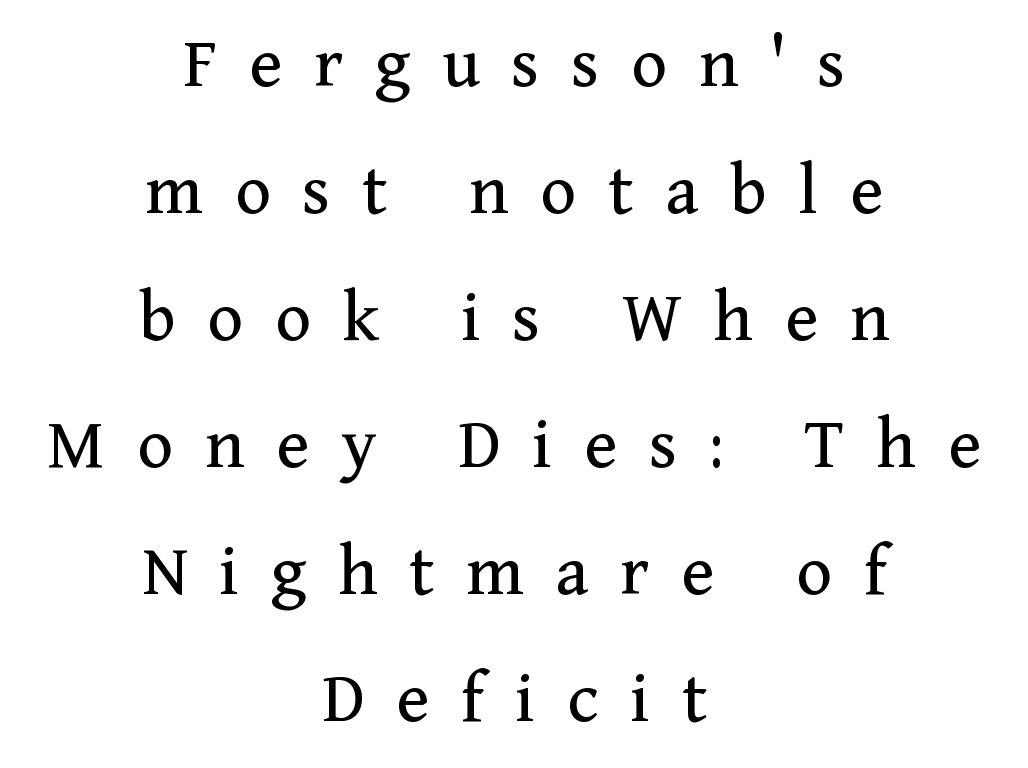
Serifs: yes, visible at the terminals of the letterforms. The lines sit at an ordinary, default distance from one another. Each word looks stretched out because of the extra space between its letters. The rendering positions every line midway between the sides.
